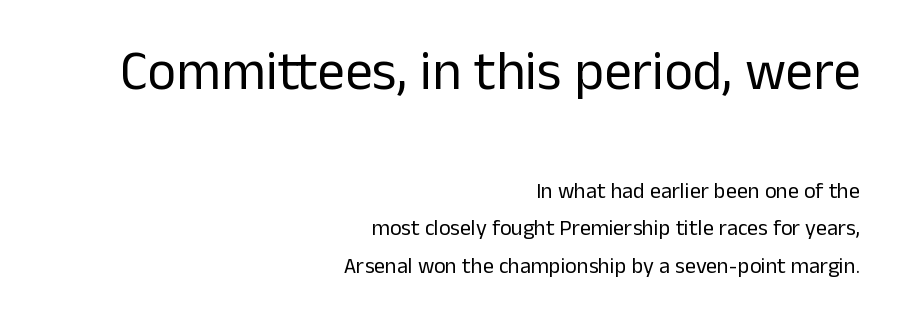
The image shows 55 px regular-weight sans-serif type, upright; set right-aligned, line spacing 1.72x, normal letter spacing, not underlined; the first (top) block is 2.5x larger; low stroke contrast and a medium x-height.
